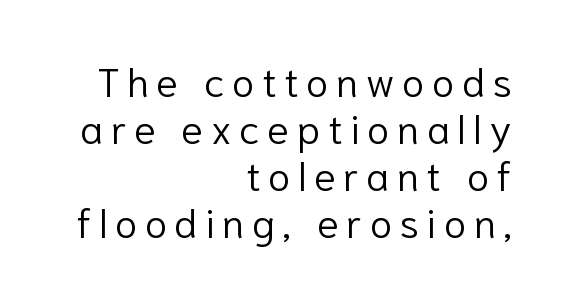
The image shows 41 px light sans-serif type, upright; set right-aligned, tight line spacing (1.15x), not underlined; low stroke contrast and a medium x-height.
